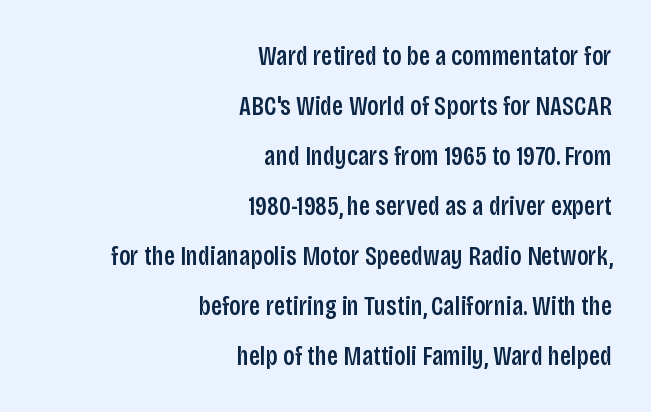
Q: Is the text italic (slanted)? A: No, it is upright.
Q: Is the text underlined? A: No.
Q: How is the paragraph aligned? A: Right-aligned.
Q: Is the spacing between letters normal or unusually wide? A: Normal.
